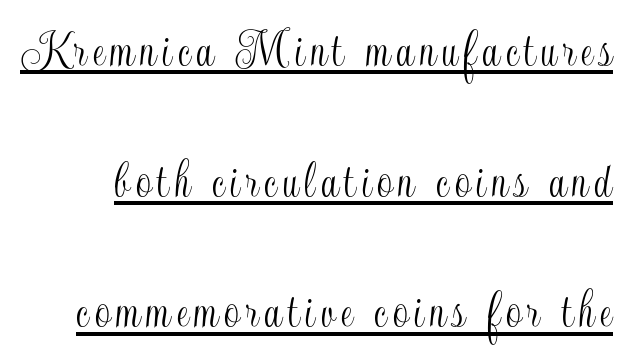
{"width": "condensed", "x_height": "small", "monospaced": "no", "underline": "yes", "line_spacing": "loose", "line_spacing_ratio": 2.42, "glyph_px": 54}
